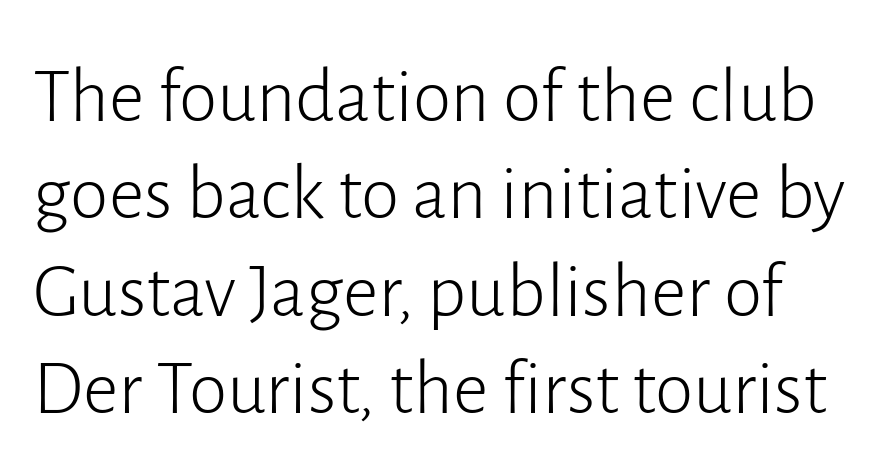
The image shows 78 px light sans-serif type, upright; set normal line spacing (1.25x), normal letter spacing, not underlined; low stroke contrast and a medium x-height.
